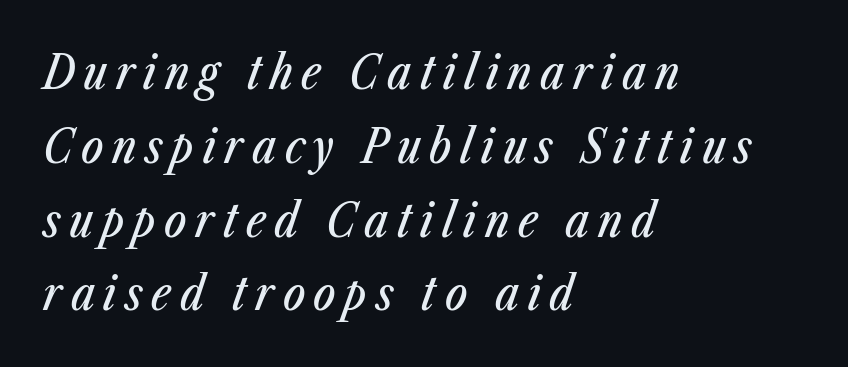
In CSS terms this would be text-align: left. It's the slanting kind of type. Lines of text with bare space underneath. Note the varied advance widths — an 'i' is clearly narrower than an 'm'.
